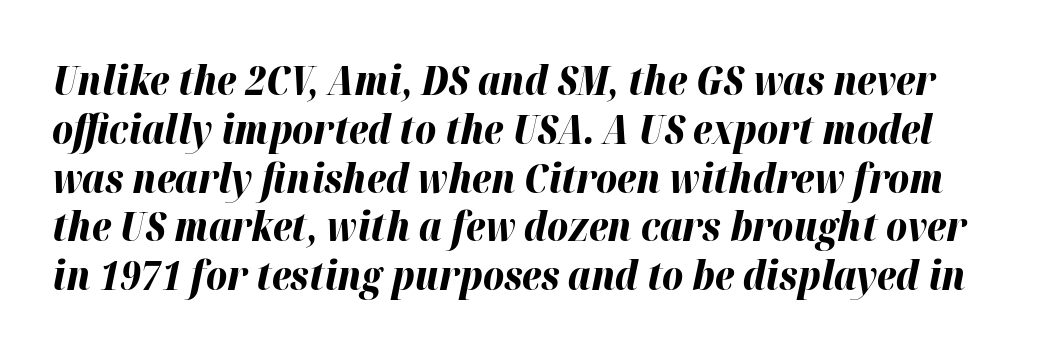
{"italic": "yes", "lean": "right", "slant_degrees": 12, "bold": "yes", "weight": "bold", "width": "normal", "stroke_contrast": "high", "x_height": "medium", "monospaced": "no", "underline": "no", "line_spacing_ratio": 1.22, "letter_spacing": "normal", "letter_spacing_em": 0.0, "glyph_px": 40}
